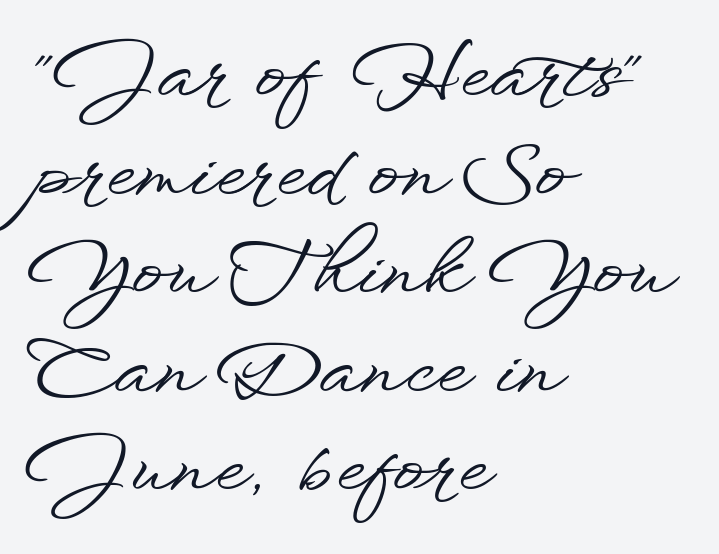
{"serif": "no", "width": "wide", "stroke_contrast": "low", "x_height": "small", "monospaced": "no", "underline": "no", "align": "left", "line_spacing": "normal", "line_spacing_ratio": 1.28, "letter_spacing": "normal", "letter_spacing_em": 0.0, "glyph_px": 77}
